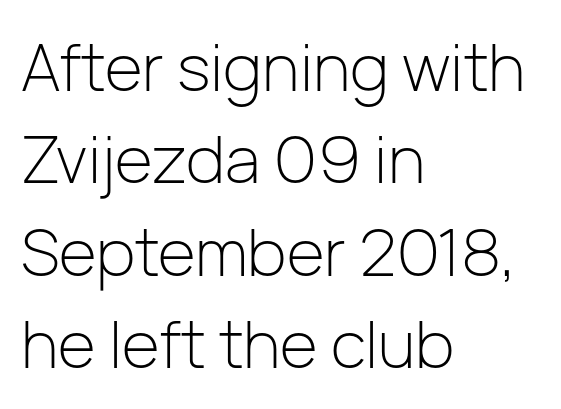
The image shows 65 px light sans-serif type, upright; set left-aligned, normal line spacing (1.42x), normal letter spacing, not underlined; low stroke contrast and a medium x-height.
